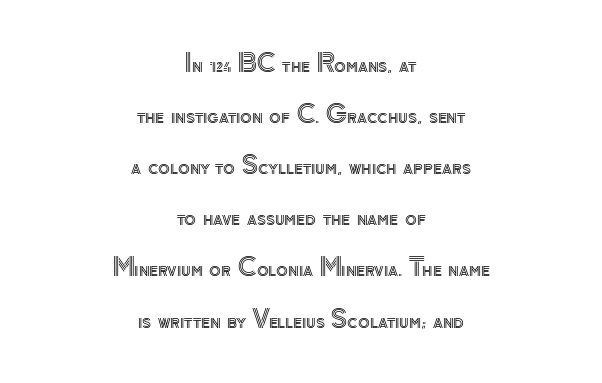
{"italic": "no", "underline": "no", "align": "center", "line_spacing": "loose", "line_spacing_ratio": 2.13, "letter_spacing": "normal", "letter_spacing_em": 0.0, "glyph_px": 24}
